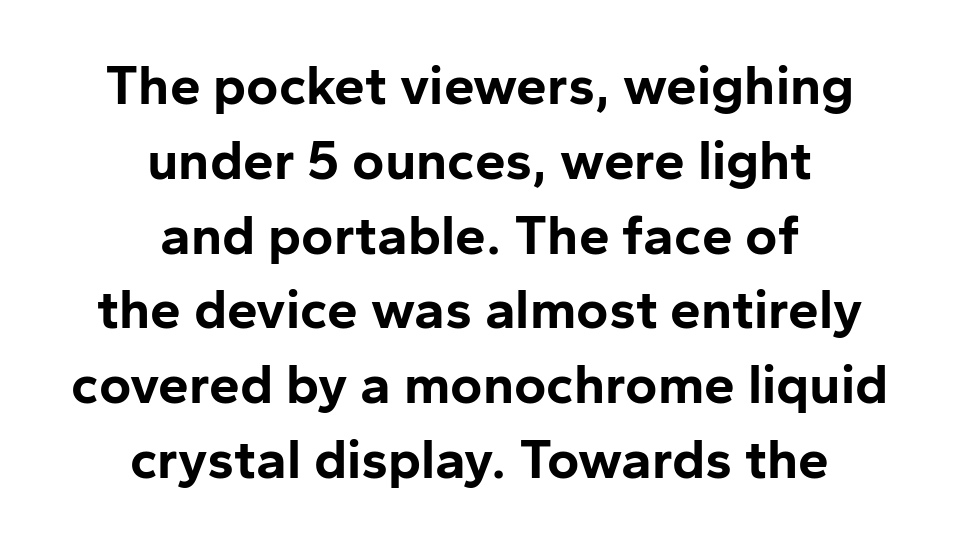
{"serif": "no", "italic": "no", "bold": "yes", "weight": "bold", "width": "normal", "stroke_contrast": "low", "x_height": "medium", "monospaced": "no", "underline": "no", "align": "center", "line_spacing": "normal", "line_spacing_ratio": 1.36, "letter_spacing": "normal", "letter_spacing_em": 0.0, "glyph_px": 55}
